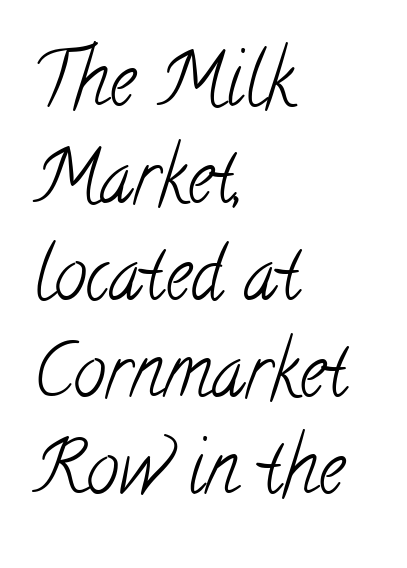
The image shows 73 px light, condensed type; set left-aligned, normal line spacing (1.33x), normal letter spacing, not underlined; low stroke contrast and a small x-height.
